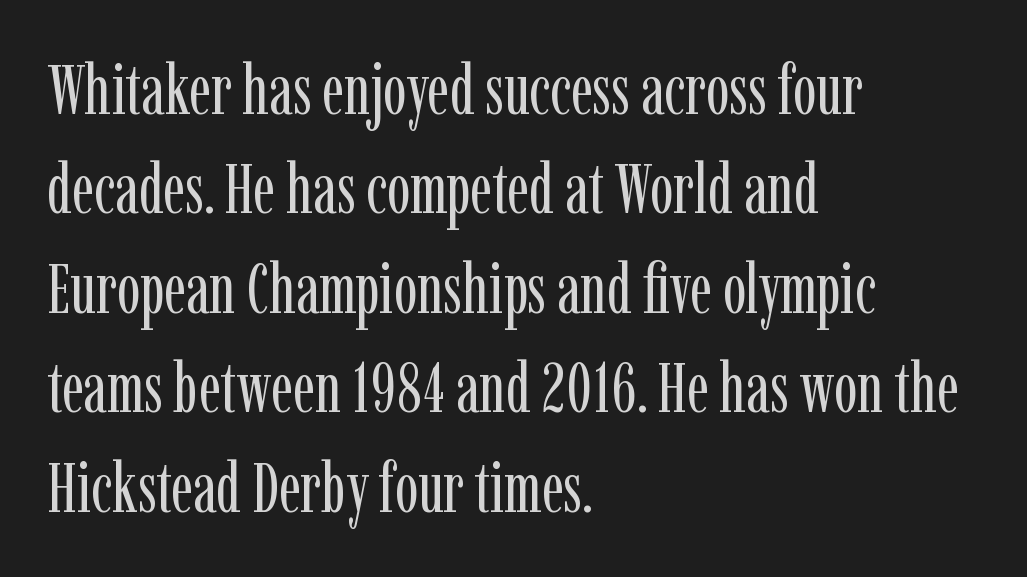
{"serif": "yes", "italic": "no", "bold": "no", "weight": "regular", "width": "condensed", "stroke_contrast": "low", "x_height": "medium", "monospaced": "no", "underline": "no", "align": "left", "line_spacing": "normal", "line_spacing_ratio": 1.42, "letter_spacing": "normal", "letter_spacing_em": 0.0, "glyph_px": 70}
